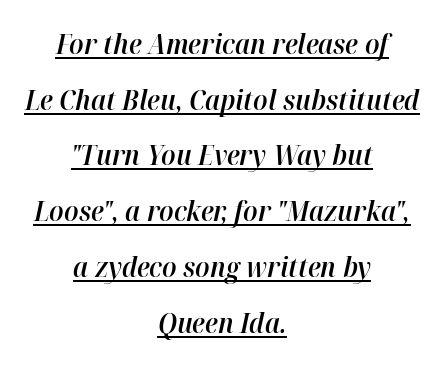
Caption: lettering with a line underneath. Every letter is mildly thick-stroked: semibold rather than bold. This sample has the flowing, uneven cadence of proportional lettering. The horizontal fit of the characters is conventional and even.
